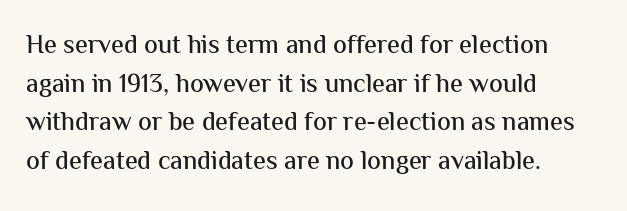
The image shows 26 px text type, upright; set left-aligned, normal line spacing (1.49x), normal letter spacing, not underlined.
